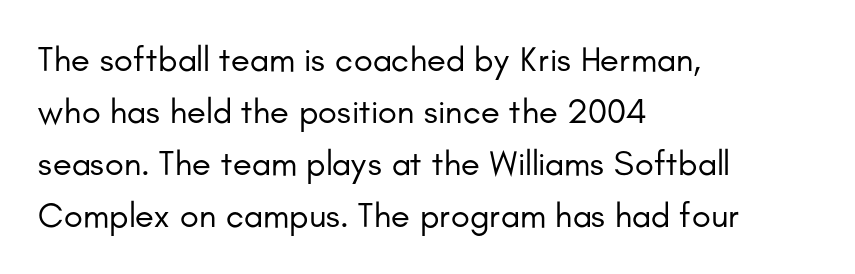
Nobody drew a line under any word here. A quiet, ordinary-to-light weight characterises the typeface. These lines are rendered in a variable-pitch font. You can tell from the bare stems that sans-serif type was used. The gaps between neighbouring characters are ordinary and unremarkable.
